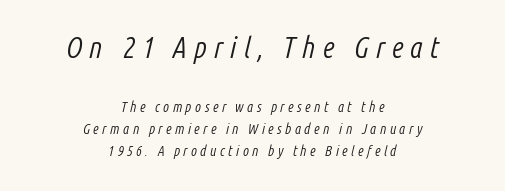
Notice how the stems are inclined rather than vertical — that's the hallmark of italics. Display-style spreading of the glyphs; the letterfit is very open. The text block is weighted toward neither margin, spreading evenly from the middle. Stroke thickness stays within the range of a standard reading face or lighter. Unmarked baselines from the first word to the last. Think of a printed novel: that variable character pitch is what you see here.
